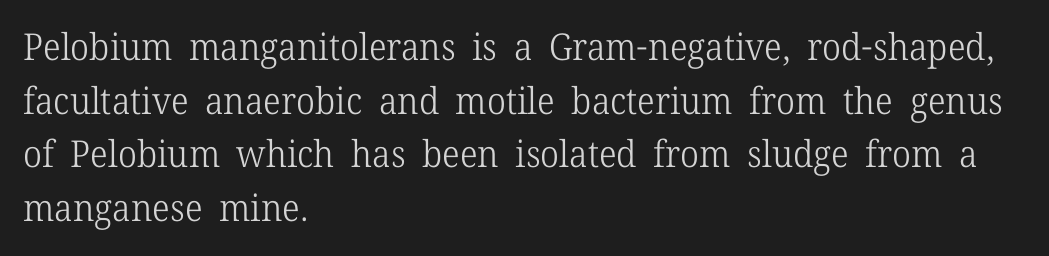
{"serif": "yes", "italic": "no", "bold": "no", "weight": "light", "width": "normal", "stroke_contrast": "low", "x_height": "medium", "monospaced": "no", "underline": "no", "align": "left", "line_spacing": "normal", "line_spacing_ratio": 1.45, "letter_spacing": "normal", "letter_spacing_em": 0.0, "glyph_px": 37}
